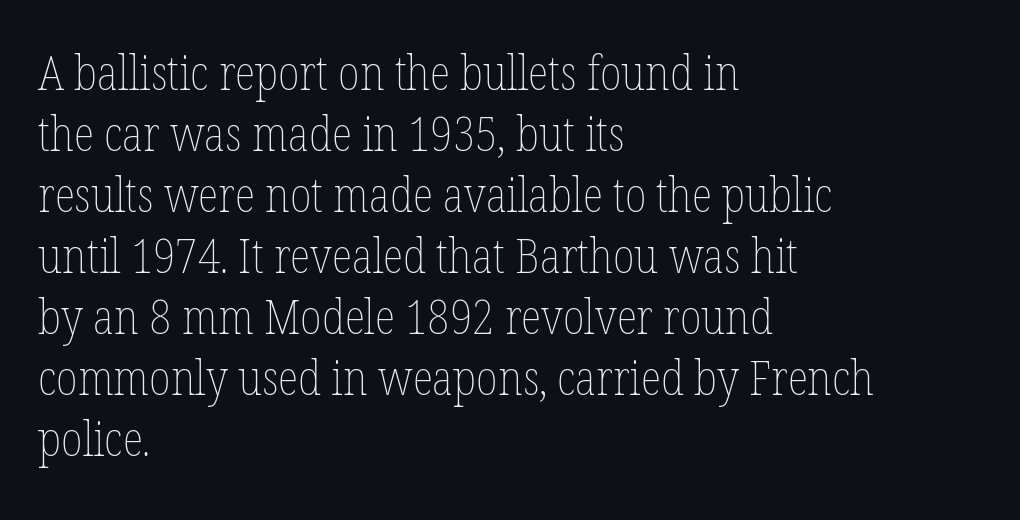
{"italic": "no", "bold": "no", "weight": "thin", "width": "condensed", "stroke_contrast": "low", "x_height": "medium", "monospaced": "no", "underline": "no", "align": "left", "line_spacing": "normal", "line_spacing_ratio": 1.27, "letter_spacing": "normal", "letter_spacing_em": 0.0, "glyph_px": 48}
